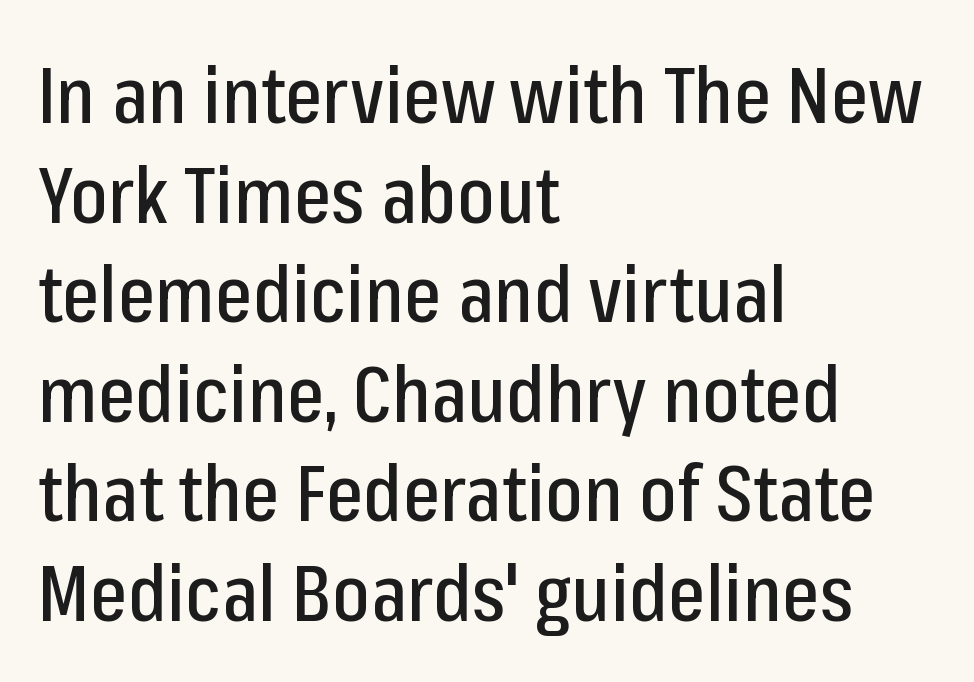
The image shows 79 px condensed sans-serif type, upright; set left-aligned, normal line spacing (1.26x), normal letter spacing, not underlined; low stroke contrast and a medium x-height.
